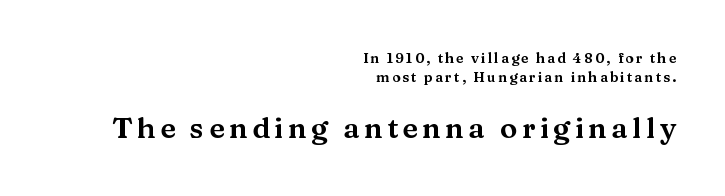
The image shows 29 px wide serif type, upright; set right-aligned, normal line spacing (1.33x), not underlined; the second (bottom) block is 2.07x larger; medium stroke contrast and a medium x-height.
